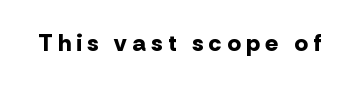
The image shows 24 px bold type, upright; set unusually wide letter spacing (+0.23 em), not underlined.
